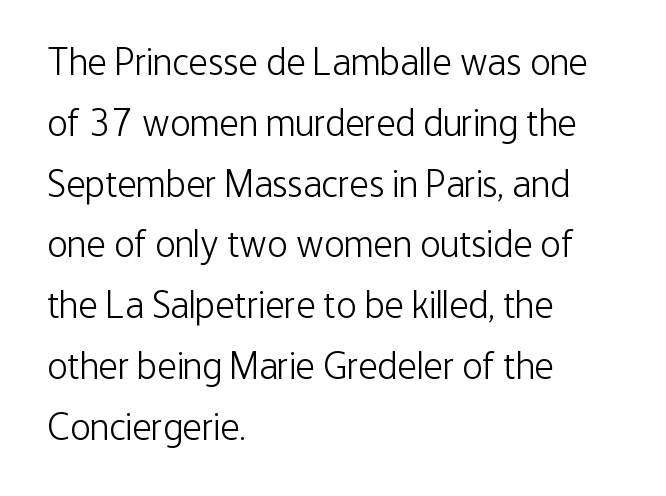
{"serif": "no", "italic": "no", "bold": "no", "weight": "light", "width": "condensed", "stroke_contrast": "low", "x_height": "medium", "monospaced": "no", "underline": "no", "align": "left", "line_spacing": "normal", "line_spacing_ratio": 1.6, "letter_spacing": "normal", "letter_spacing_em": 0.0, "glyph_px": 38}
